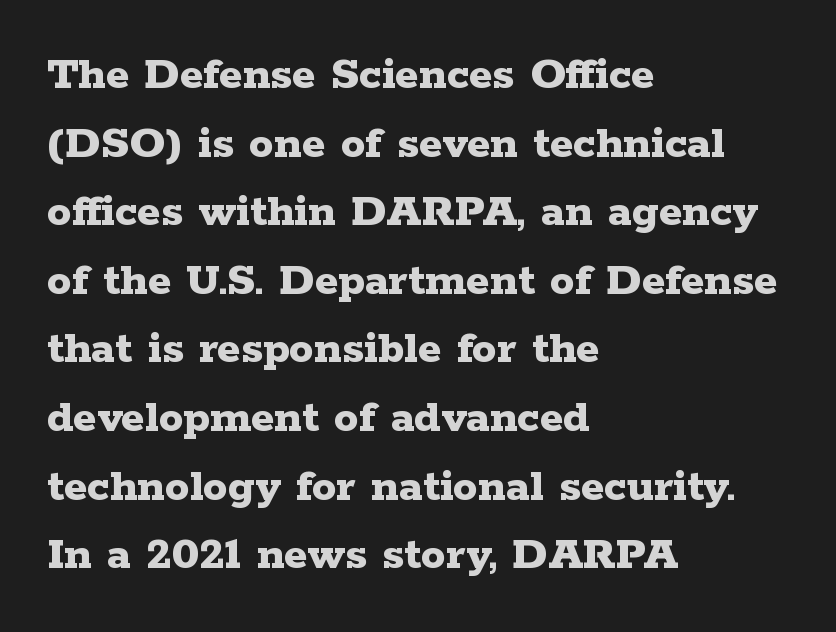
{"serif": "yes", "italic": "no", "bold": "yes", "weight": "bold", "width": "wide", "stroke_contrast": "low", "x_height": "medium", "monospaced": "no", "underline": "no", "align": "left", "line_spacing": "normal", "line_spacing_ratio": 1.4, "letter_spacing": "normal", "letter_spacing_em": 0.0, "glyph_px": 49}
